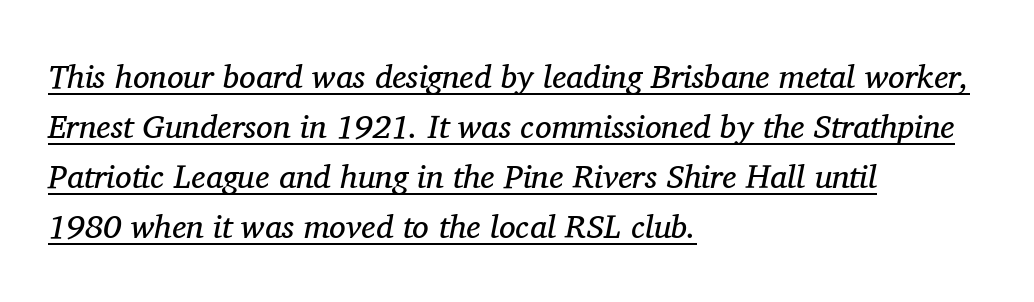
Slant detected: the letters are inclined. Underlining? Definitely there. The rendering shows small feet on the letterforms — a serif design. Letters have the restrained weight of plain body copy at most.
